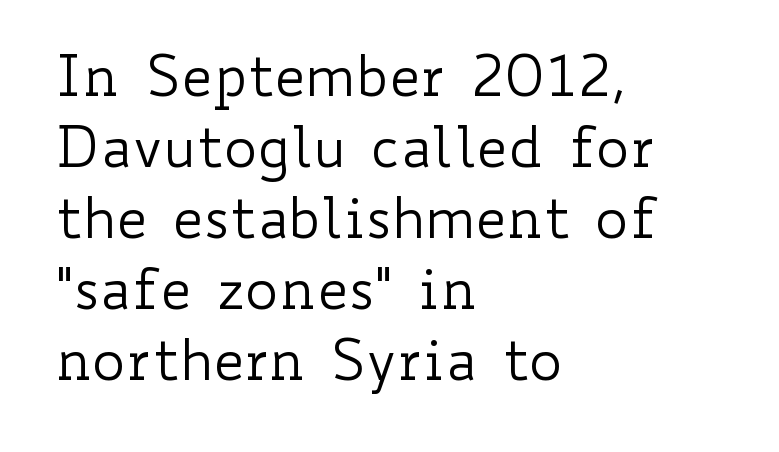
{"italic": "no", "bold": "no", "weight": "regular", "width": "wide", "stroke_contrast": "low", "x_height": "small", "monospaced": "no", "underline": "no", "align": "left", "line_spacing": "normal", "line_spacing_ratio": 1.27, "letter_spacing": "normal", "letter_spacing_em": 0.0, "glyph_px": 56}
